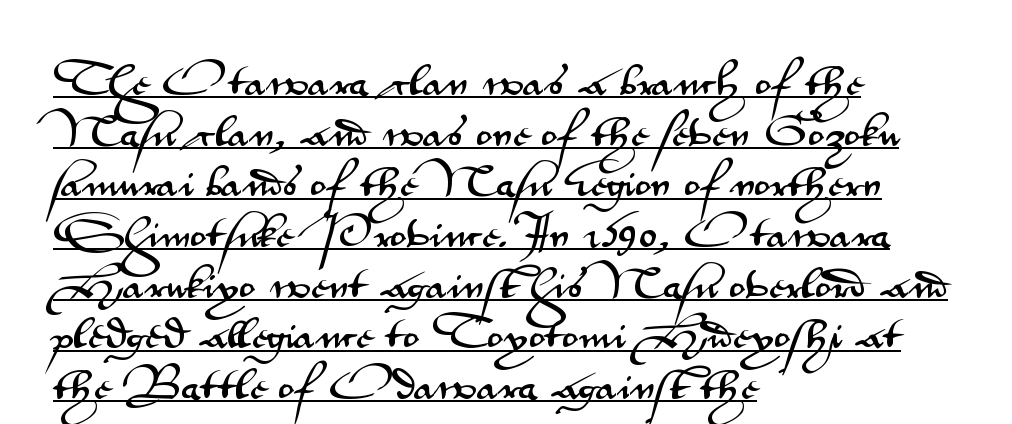
Q: Is the text italic (slanted)? A: Yes.
Q: Is the typeface a serif or a sans-serif typeface? A: Sans-serif.
Q: Is the text underlined? A: Yes.
Q: How is the paragraph aligned? A: Left-aligned.
Q: Is the spacing between letters normal or unusually wide? A: Normal.
Q: Is the spacing between lines tight, normal or loose? A: Normal.
Q: Width (condensed, normal, or wide)? A: Wide.
Q: Stroke contrast? A: Medium.
Q: x-height? A: Small.
Q: Monospaced? A: No.
